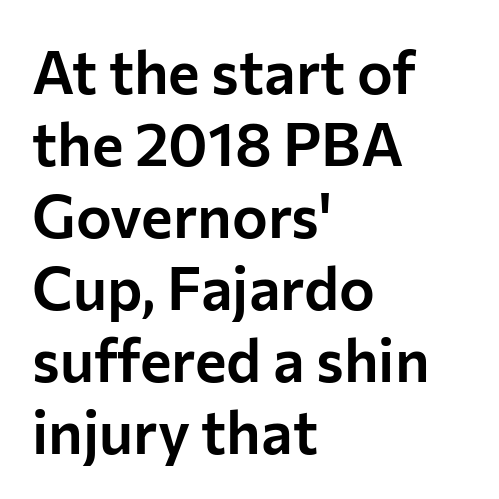
The image shows 60 px sans-serif type, upright; set left-aligned, line spacing 1.2x, normal letter spacing, not underlined; low stroke contrast and a medium x-height.
